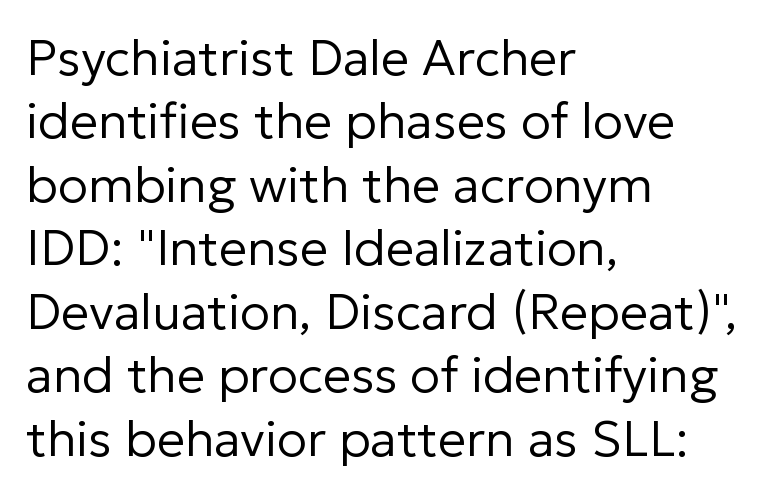
The image shows 50 px regular-weight sans-serif type, upright; set left-aligned, normal line spacing (1.27x), normal letter spacing, not underlined; low stroke contrast and a medium x-height.
